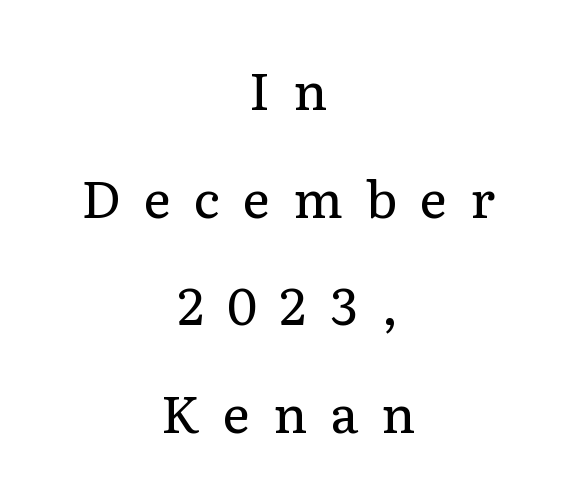
Q: Is the text bold? A: No.
Q: Is the text italic (slanted)? A: No, it is upright.
Q: Is the typeface a serif or a sans-serif typeface? A: Serif.
Q: Is the text underlined? A: No.
Q: How is the paragraph aligned? A: Centered.
Q: Is the spacing between letters normal or unusually wide? A: Unusually wide.
Q: Is the spacing between lines tight, normal or loose? A: Loose.
Q: Width (condensed, normal, or wide)? A: Normal.
Q: Stroke contrast? A: Low.
Q: x-height? A: Medium.
Q: Monospaced? A: No.
